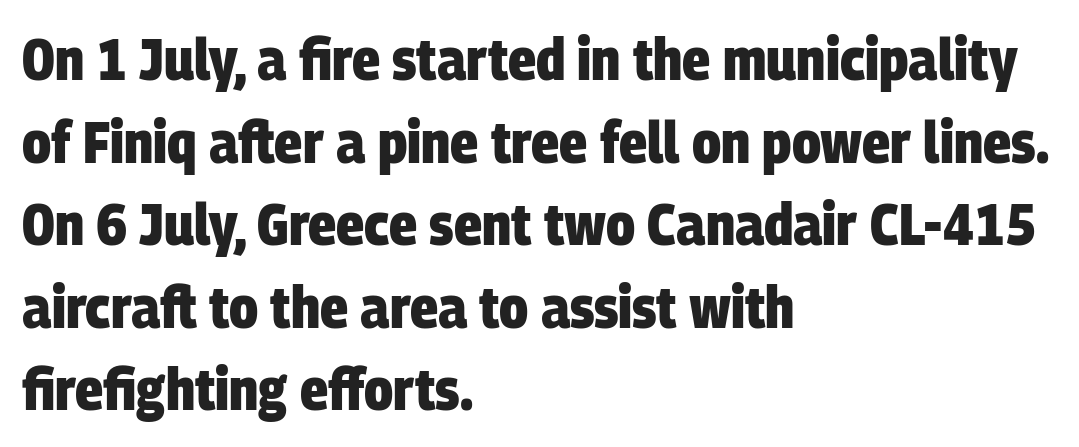
The image shows 59 px heavy, condensed sans-serif type; set left-aligned, normal line spacing (1.4x), normal letter spacing, not underlined; low stroke contrast and a large x-height.
